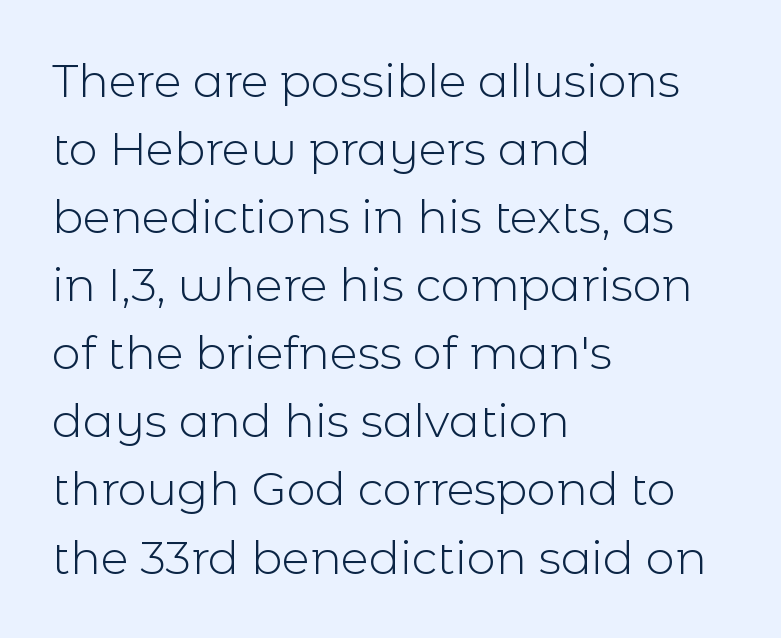
Unlike italic type, these characters show no tilt at all. This is not heavy type; no bold has been used. No extra tracking has been applied to these lines. A student would call this left alignment; a typographer would say flush left, rag right.
